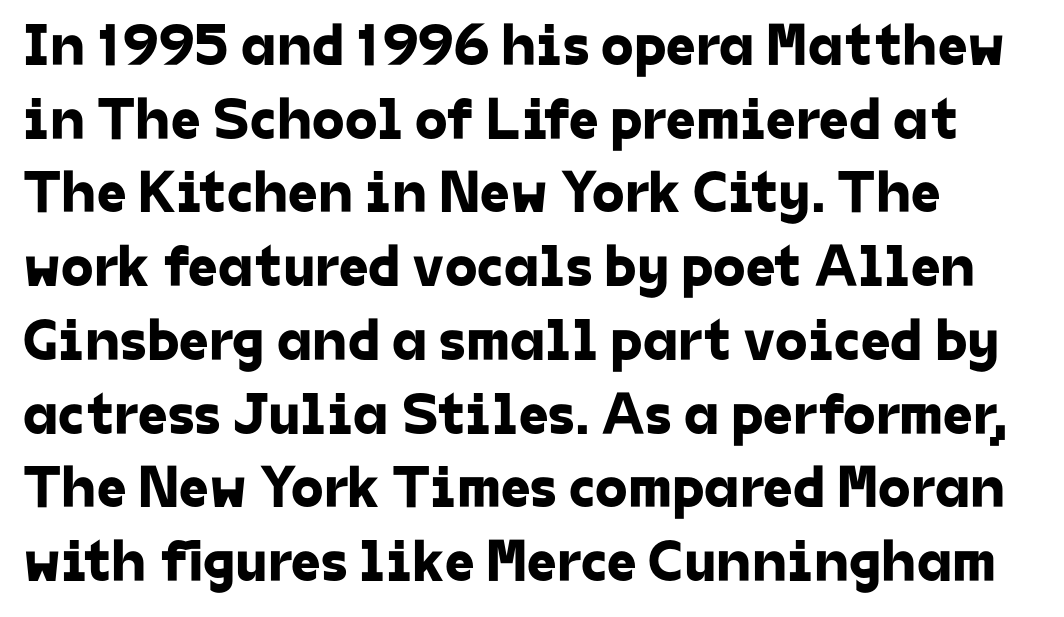
Q: Is the typeface a serif or a sans-serif typeface? A: Sans-serif.
Q: Is the text underlined? A: No.
Q: Is the spacing between letters normal or unusually wide? A: Normal.
Q: Is the spacing between lines tight, normal or loose? A: Normal.
Q: Width (condensed, normal, or wide)? A: Normal.
Q: Stroke contrast? A: Low.
Q: x-height? A: Medium.
Q: Monospaced? A: No.
